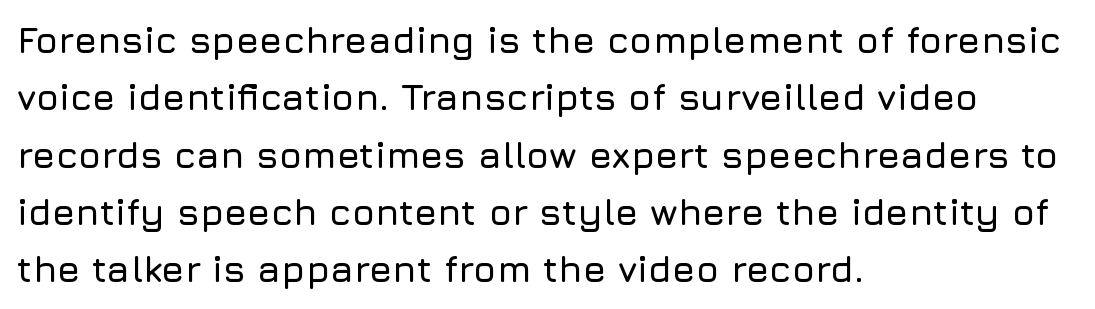
Check where the strokes stop: nothing finishes them off — pure sans. Whoever set this chose a conventional vertical rhythm. Ordinary non-slanted type is in use. Underlining? Definitely not there. Line starts are locked; line ends wander. These lines are rendered in a variable-pitch font.
